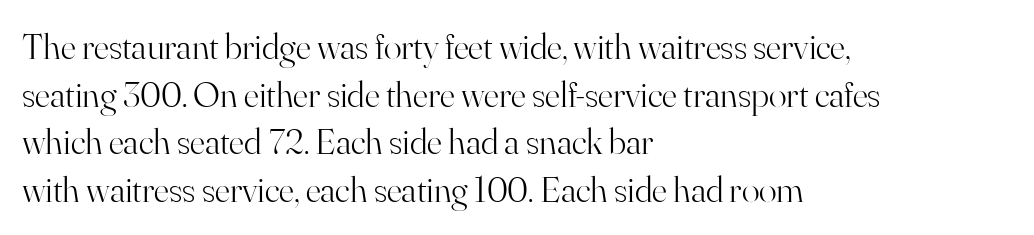
Q: Is the text bold? A: No.
Q: Is the text italic (slanted)? A: No, it is upright.
Q: Is the typeface a serif or a sans-serif typeface? A: Serif.
Q: Is the text underlined? A: No.
Q: How is the paragraph aligned? A: Left-aligned.
Q: Is the spacing between letters normal or unusually wide? A: Normal.
Q: Is the spacing between lines tight, normal or loose? A: Normal.
Q: Width (condensed, normal, or wide)? A: Normal.
Q: Stroke contrast? A: High.
Q: x-height? A: Small.
Q: Monospaced? A: No.
